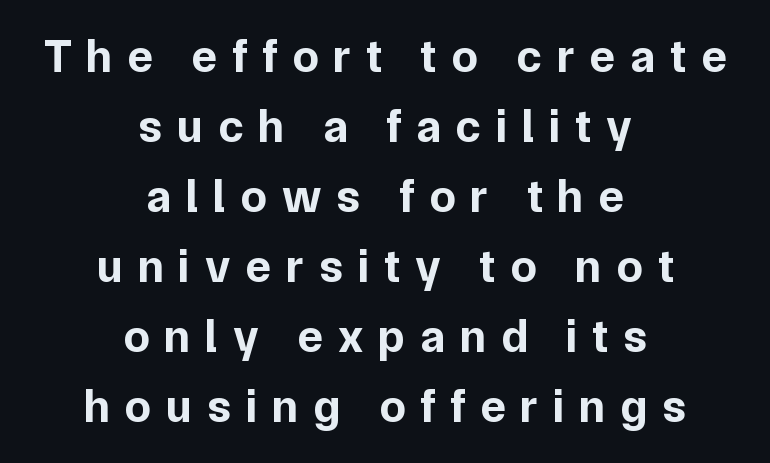
Does the leading feel generous? No, just average. The glyphs are unaccompanied by any horizontal stroke below them. Each letter keeps its own natural width here, so spacing adapts to shape. The font's upright variant was chosen for this text. Short and long lines alike share a common midpoint.
